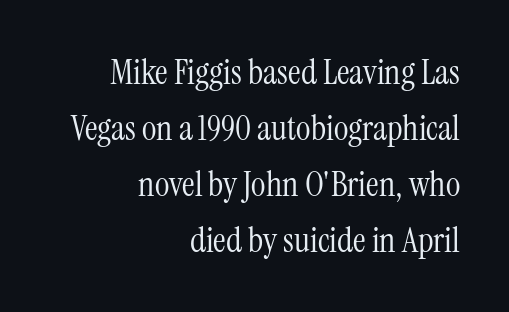
Q: Is the text bold? A: No.
Q: Is the text italic (slanted)? A: No, it is upright.
Q: Is the typeface a serif or a sans-serif typeface? A: Serif.
Q: Is the text underlined? A: No.
Q: How is the paragraph aligned? A: Right-aligned.
Q: Is the spacing between letters normal or unusually wide? A: Normal.
Q: Is the spacing between lines tight, normal or loose? A: Normal.
Q: Width (condensed, normal, or wide)? A: Condensed.
Q: Stroke contrast? A: Medium.
Q: x-height? A: Medium.
Q: Monospaced? A: No.
